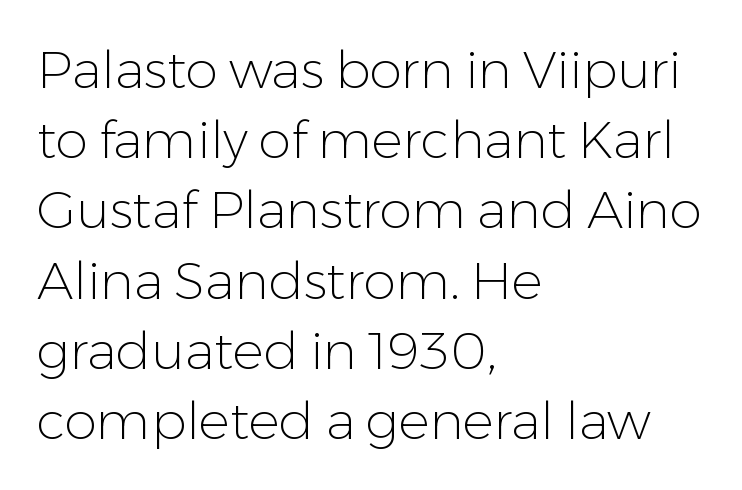
The lettering stays uniformly vertical, giving the passage a roman look. The line-height multiplier appears to be the usual default. No extra ink here — the face is not bold. Just letters on the line, the space beneath them empty. The line texture is even and compact thanks to regular tracking. Proportional: the letters do not fall into vertical columns.
